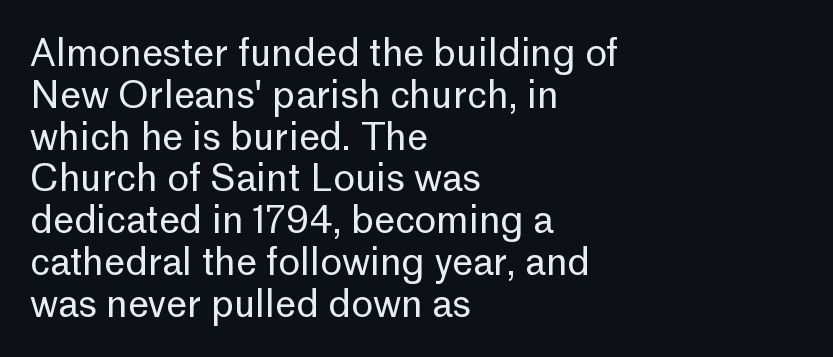
Q: Is the text bold? A: No.
Q: Is the text italic (slanted)? A: No, it is upright.
Q: Is the typeface a serif or a sans-serif typeface? A: Sans-serif.
Q: Is the text underlined? A: No.
Q: How is the paragraph aligned? A: Left-aligned.
Q: Is the spacing between letters normal or unusually wide? A: Normal.
Q: Is the spacing between lines tight, normal or loose? A: Tight.
Q: Width (condensed, normal, or wide)? A: Normal.
Q: Stroke contrast? A: Low.
Q: x-height? A: Medium.
Q: Monospaced? A: No.
